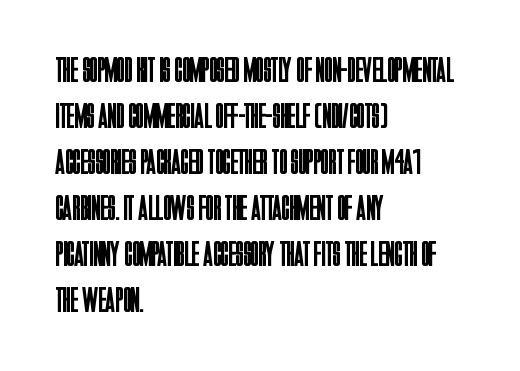
{"serif": "no", "italic": "no", "bold": "no", "weight": "regular", "width": "condensed", "stroke_contrast": "low", "x_height": "large", "monospaced": "no", "underline": "no", "align": "left", "line_spacing": "normal", "line_spacing_ratio": 1.28, "letter_spacing": "normal", "letter_spacing_em": 0.0, "glyph_px": 36}
